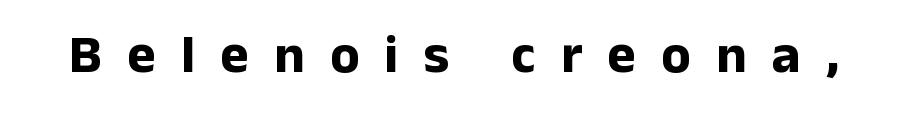
{"serif": "no", "italic": "no", "bold": "yes", "weight": "bold", "width": "normal", "stroke_contrast": "low", "x_height": "medium", "monospaced": "no", "underline": "no", "letter_spacing": "wide", "letter_spacing_em": 0.47, "glyph_px": 54}
